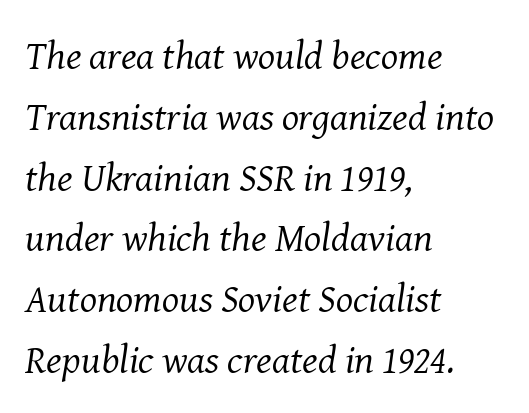
The image shows 40 px regular-weight serif type, italic (leaning right); set left-aligned, normal line spacing (1.52x), normal letter spacing, not underlined; medium stroke contrast and a medium x-height.
